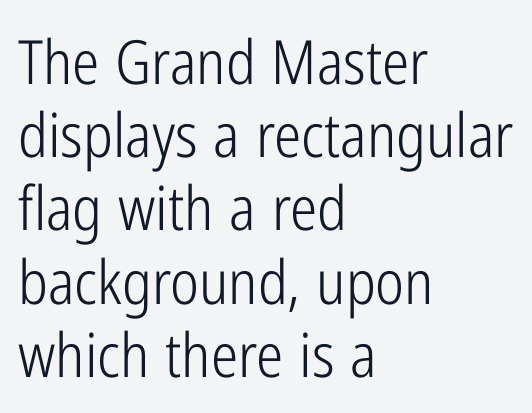
The image shows 61 px light, condensed sans-serif type, upright; set left-aligned, line spacing 1.2x, normal letter spacing, not underlined; low stroke contrast and a medium x-height.
